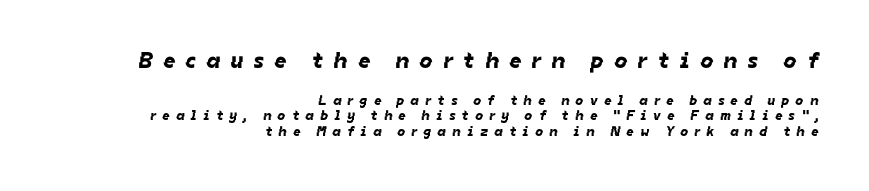
The image shows 23 px text type; set right-aligned, tight line spacing (1.11x), unusually wide letter spacing (+0.46 em), not underlined; the first (top) block is 1.64x larger.
